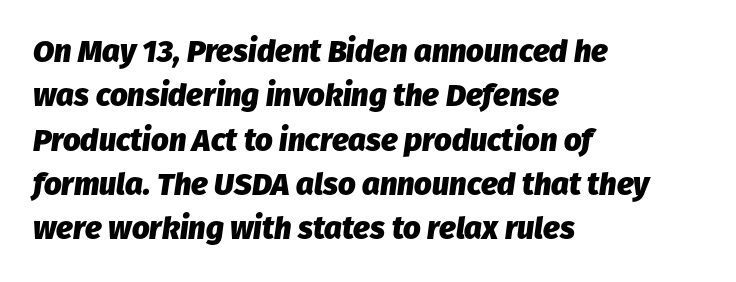
Q: Is the text bold? A: Yes.
Q: Is the text italic (slanted)? A: Yes, it leans right by about 8 degrees.
Q: Is the text underlined? A: No.
Q: How is the paragraph aligned? A: Left-aligned.
Q: Is the spacing between letters normal or unusually wide? A: Normal.
Q: Is the spacing between lines tight, normal or loose? A: Normal.
Q: Width (condensed, normal, or wide)? A: Normal.
Q: Stroke contrast? A: Low.
Q: x-height? A: Medium.
Q: Monospaced? A: No.
